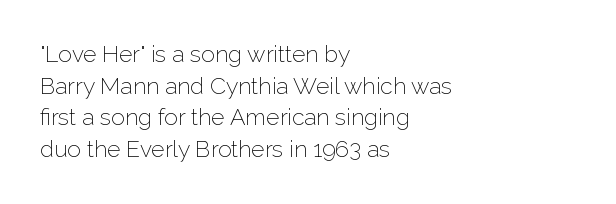
The image shows 23 px text type, upright; set left-aligned, normal line spacing (1.38x), normal letter spacing, not underlined.
